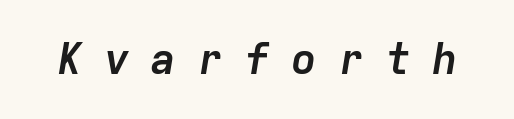
The image shows 43 px semibold type, italic (leaning right), monospaced; set unusually wide letter spacing (+0.49 em), not underlined; low stroke contrast and a medium x-height.
